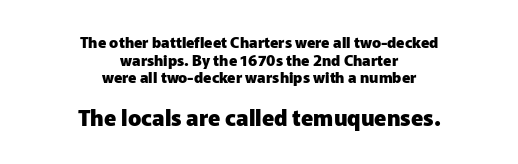
The image shows 22 px bold type, upright; set centered, line spacing 1.17x, normal letter spacing, not underlined; the second (bottom) block is 1.47x larger.
